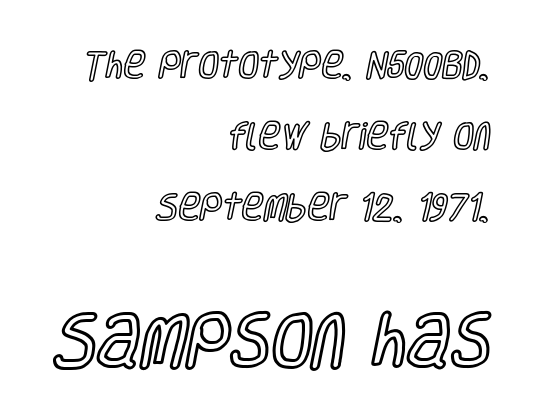
{"width": "condensed", "x_height": "large", "monospaced": "no", "underline": "no", "align": "right", "line_spacing": "loose", "line_spacing_ratio": 2.36, "letter_spacing": "normal", "letter_spacing_em": 0.0, "larger_block": "second", "size_ratio": 2.0, "glyph_px": 60}
